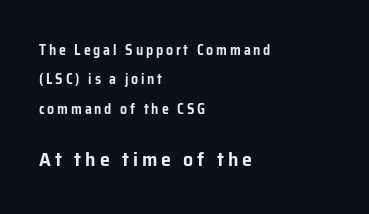
The image shows 20 px text type, upright; set left-aligned, loose line spacing (2.09x), unusually wide letter spacing (+0.2 em), not underlined; the second (bottom) block is 1.43x larger.
